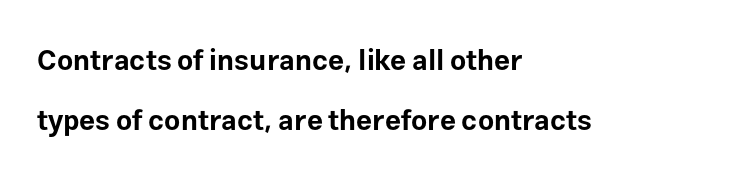
The image shows 28 px bold sans-serif type, upright; set left-aligned, loose line spacing (2.13x), normal letter spacing, not underlined; low stroke contrast and a medium x-height.
